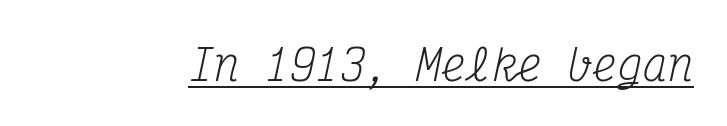
The image shows 42 px regular-weight, condensed serif type, italic (leaning right), monospaced; set normal letter spacing, underlined; medium stroke contrast and a medium x-height.
